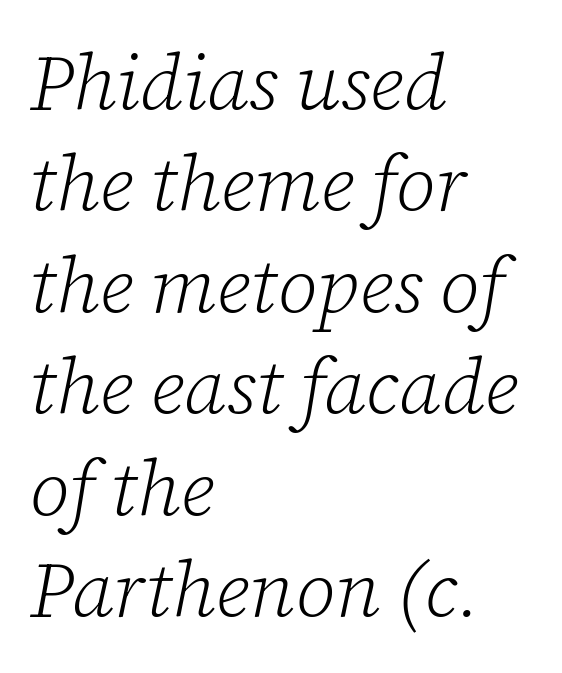
{"serif": "yes", "italic": "yes", "lean": "right", "slant_degrees": 12, "bold": "no", "weight": "light", "width": "normal", "stroke_contrast": "low", "x_height": "medium", "monospaced": "no", "underline": "no", "align": "left", "line_spacing": "normal", "line_spacing_ratio": 1.3, "letter_spacing": "normal", "letter_spacing_em": 0.0, "glyph_px": 78}
